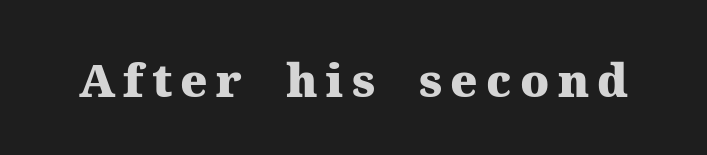
{"serif": "yes", "italic": "no", "bold": "yes", "weight": "heavy", "width": "normal", "stroke_contrast": "medium", "x_height": "medium", "monospaced": "no", "underline": "no", "glyph_px": 46}
